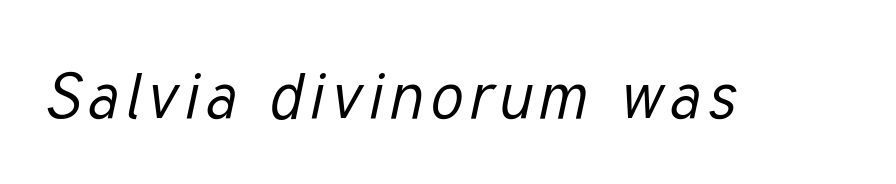
This reads as an unemphasized weight, regular at the heaviest. The strip under each line holds only bare page. Compared with ordinary roman type, these characters are visibly tilted. The face used here is proportionally spaced, like ordinary book or web type.
